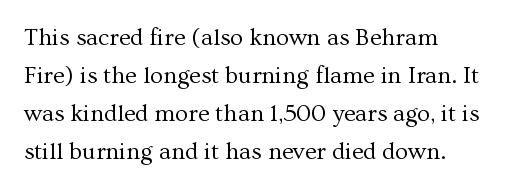
{"italic": "no", "bold": "no", "underline": "no", "align": "left", "line_spacing": "normal", "line_spacing_ratio": 1.58, "letter_spacing": "normal", "letter_spacing_em": 0.0, "glyph_px": 24}
